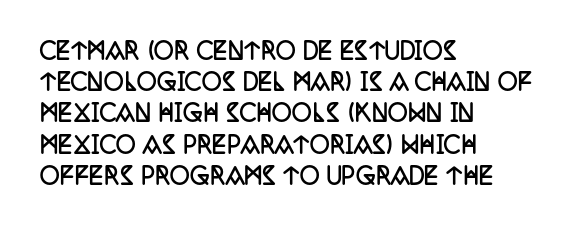
Q: Is the text bold? A: Yes.
Q: Is the text italic (slanted)? A: No, it is upright.
Q: Is the text underlined? A: No.
Q: How is the paragraph aligned? A: Left-aligned.
Q: Is the spacing between letters normal or unusually wide? A: Normal.
Q: Is the spacing between lines tight, normal or loose? A: Normal.
